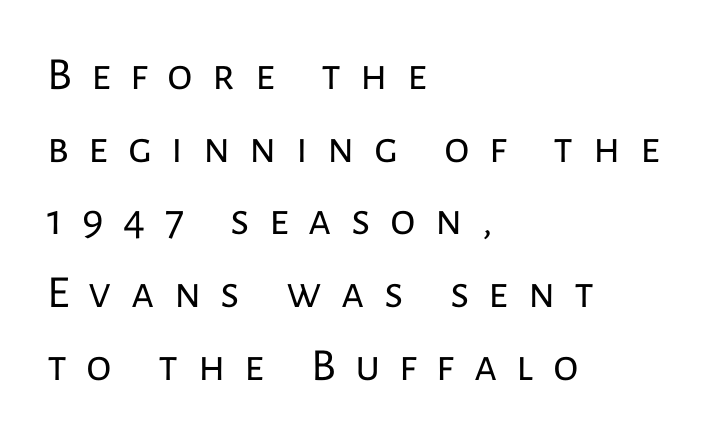
Reading down the column, the eye jumps a familiar distance to each next line. Vertical strokes here are truly vertical. The typesetter chose a ragged-right arrangement here. Observe the wide spacing: letters keep a clear distance from each other.
